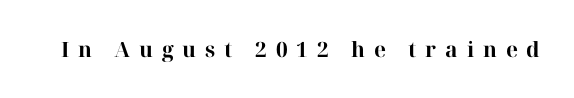
The image shows 21 px bold type, upright; set unusually wide letter spacing (+0.42 em), not underlined.
